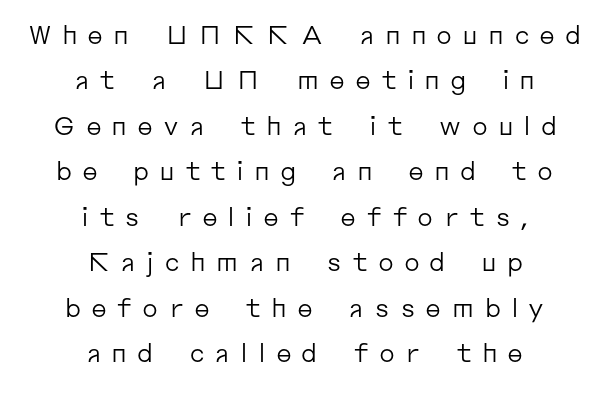
{"italic": "no", "bold": "no", "underline": "no", "align": "center", "line_spacing_ratio": 1.82, "letter_spacing": "wide", "letter_spacing_em": 0.39, "glyph_px": 25}
